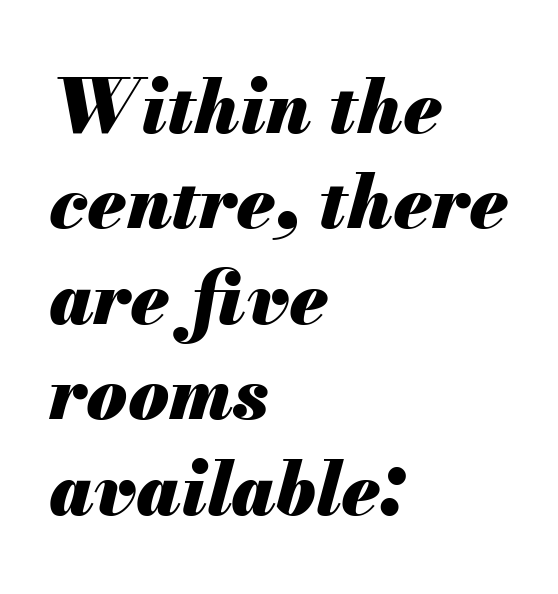
{"italic": "yes", "lean": "right", "slant_degrees": 13, "bold": "yes", "weight": "heavy", "width": "normal", "stroke_contrast": "medium", "x_height": "small", "monospaced": "no", "underline": "no", "align": "left", "line_spacing": "normal", "line_spacing_ratio": 1.29, "letter_spacing": "normal", "letter_spacing_em": 0.0, "glyph_px": 74}
